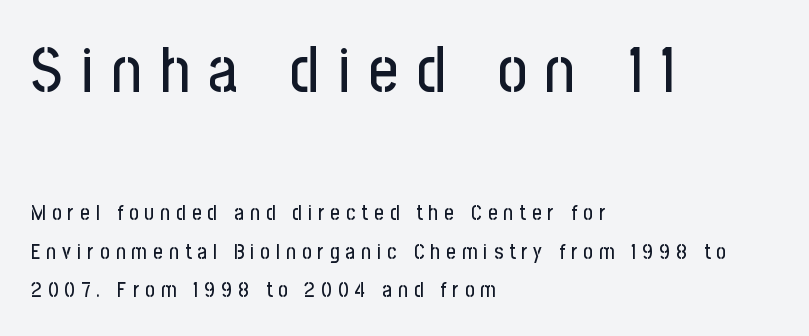
The image shows 64 px condensed sans-serif type, upright; set left-aligned, line spacing 1.84x, unusually wide letter spacing (+0.29 em), not underlined; the first (top) block is 3.05x larger; low stroke contrast and a medium x-height.
